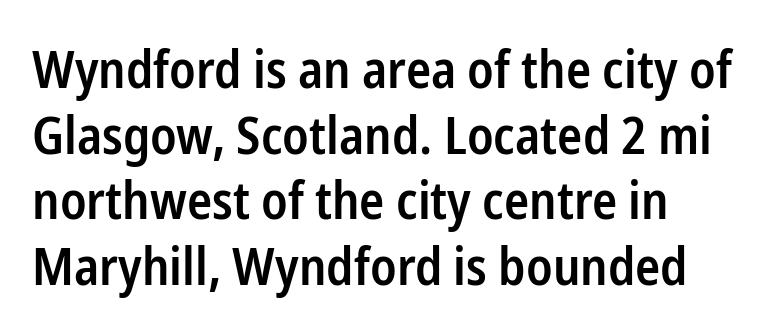
A roman cut, with each character standing at attention. The type family on display is of the sans-serif kind. Leading matches the norm, producing a regular column. Students, note that the glyphs here touch the page at normal intervals.
